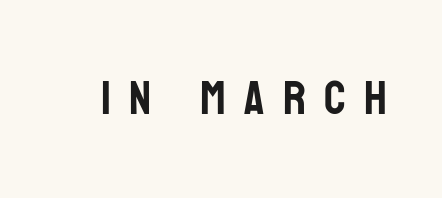
{"serif": "no", "italic": "no", "width": "condensed", "stroke_contrast": "low", "x_height": "large", "monospaced": "no", "underline": "no", "letter_spacing": "wide", "letter_spacing_em": 0.38, "glyph_px": 48}
